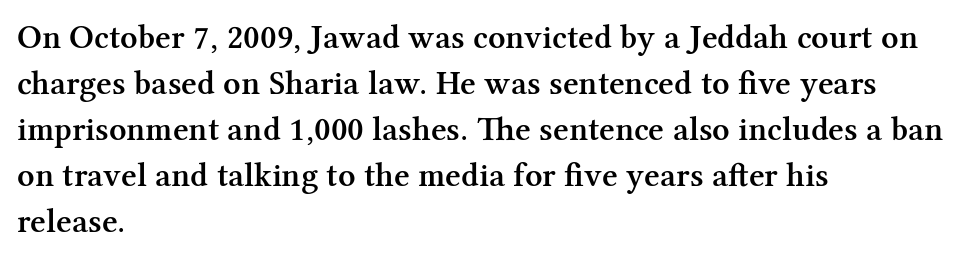
Which margin do the lines hug? The left one — the right edge is uneven. The string is rendered with underlining switched off. The face used here is rendered with its standard letterfit. The rendering uses a moderate line-height, typical for paragraphs. Font category for this specimen: serif. Spacing verdict: proportional, widths tailored to each character.
